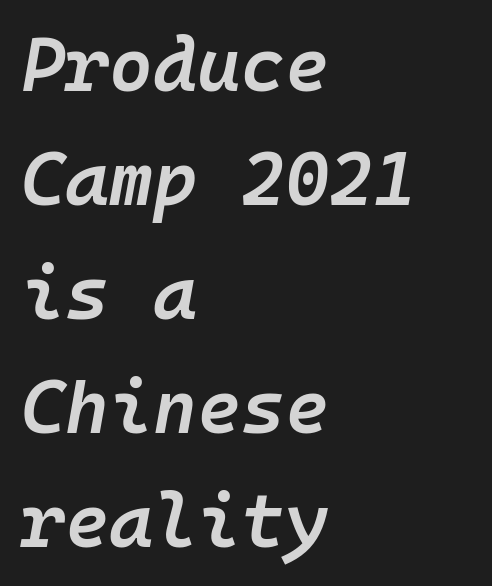
{"italic": "yes", "lean": "right", "slant_degrees": 10, "bold": "semi", "weight": "semibold", "width": "normal", "stroke_contrast": "low", "x_height": "medium", "monospaced": "yes", "underline": "no", "align": "left", "line_spacing": "normal", "line_spacing_ratio": 1.52, "letter_spacing": "normal", "letter_spacing_em": 0.0, "glyph_px": 75}
